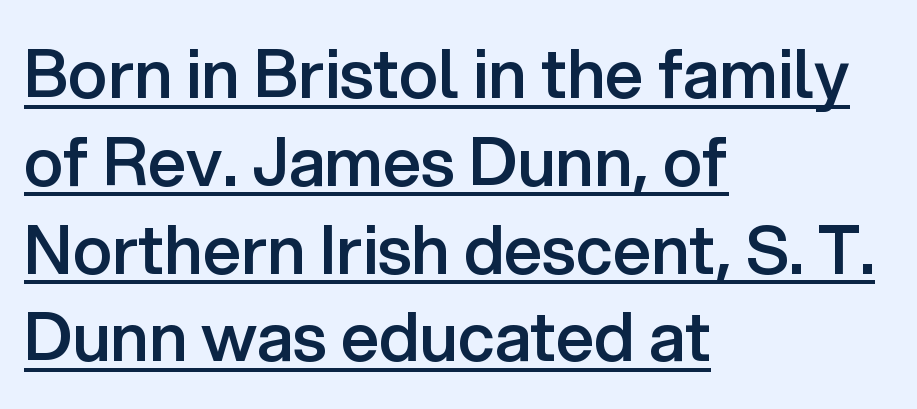
{"serif": "no", "italic": "no", "bold": "semi", "weight": "semibold", "width": "normal", "stroke_contrast": "low", "x_height": "medium", "monospaced": "no", "underline": "yes", "align": "left", "line_spacing": "normal", "line_spacing_ratio": 1.31, "letter_spacing": "normal", "letter_spacing_em": 0.0, "glyph_px": 67}
